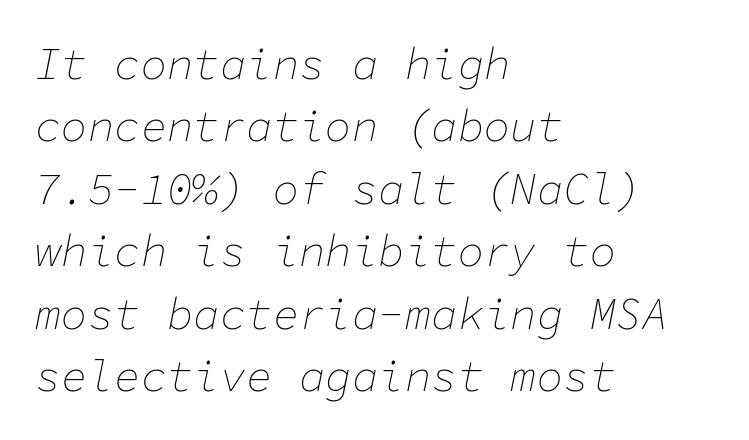
The image shows 44 px thin type, italic (leaning right), monospaced; set left-aligned, normal line spacing (1.42x), normal letter spacing, not underlined; low stroke contrast and a medium x-height.
